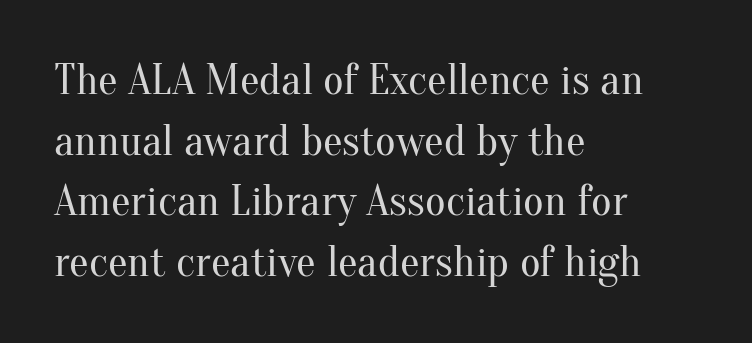
Q: Is the text bold? A: No.
Q: Is the text italic (slanted)? A: No, it is upright.
Q: Is the typeface a serif or a sans-serif typeface? A: Serif.
Q: Is the text underlined? A: No.
Q: How is the paragraph aligned? A: Left-aligned.
Q: Is the spacing between letters normal or unusually wide? A: Normal.
Q: Is the spacing between lines tight, normal or loose? A: Normal.
Q: Width (condensed, normal, or wide)? A: Normal.
Q: Stroke contrast? A: Medium.
Q: x-height? A: Small.
Q: Monospaced? A: No.
